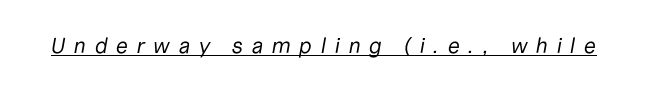
Would a proofreader flag this as italicized? Yes. The weight would be labelled regular, book, light, or lighter still. Compared with typical body copy, the letter spacing here is much looser. Honestly, the underline is the first thing you notice here.
